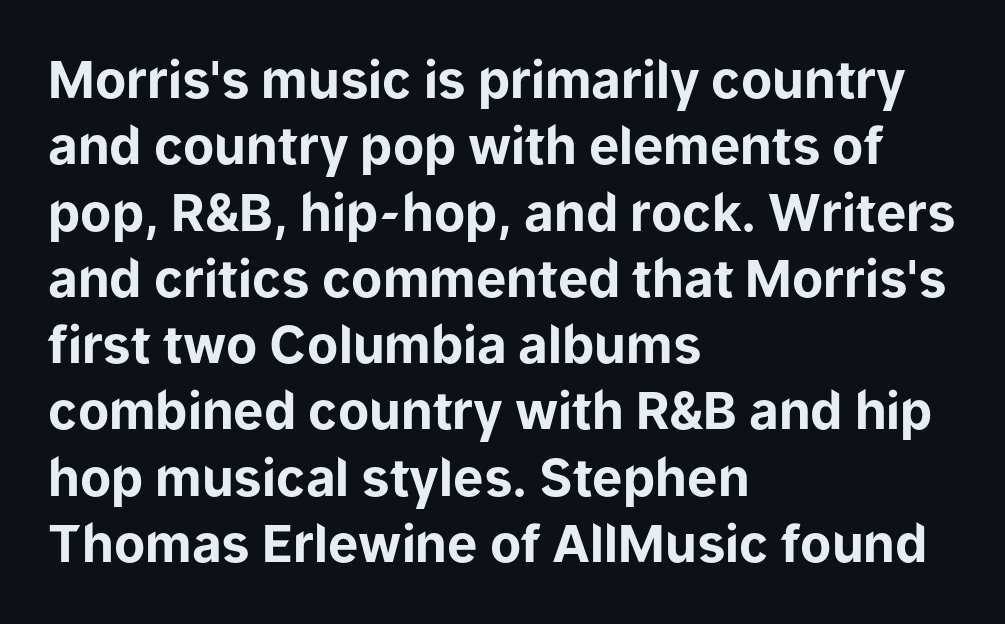
The image shows 51 px bold sans-serif type, upright; set left-aligned, normal line spacing (1.3x), normal letter spacing, not underlined; low stroke contrast and a medium x-height.
